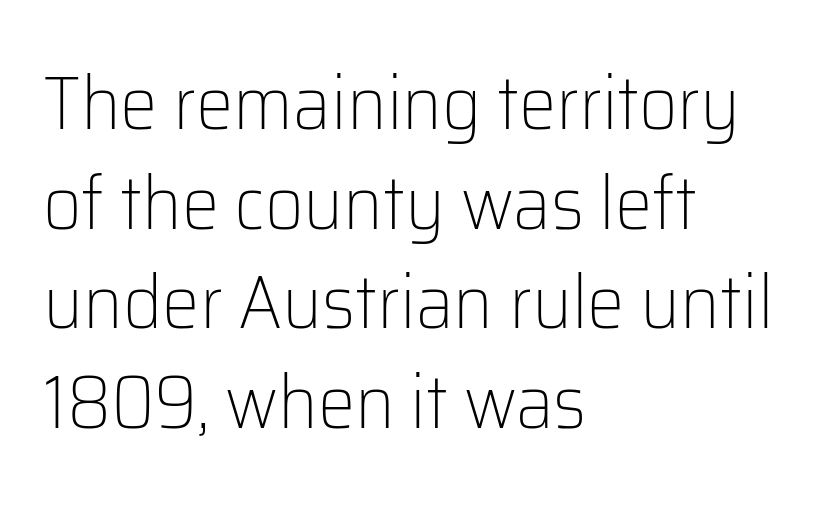
{"serif": "no", "italic": "no", "bold": "no", "weight": "light", "width": "normal", "stroke_contrast": "low", "x_height": "medium", "monospaced": "no", "underline": "no", "align": "left", "line_spacing": "normal", "line_spacing_ratio": 1.33, "letter_spacing": "normal", "letter_spacing_em": 0.0, "glyph_px": 75}
